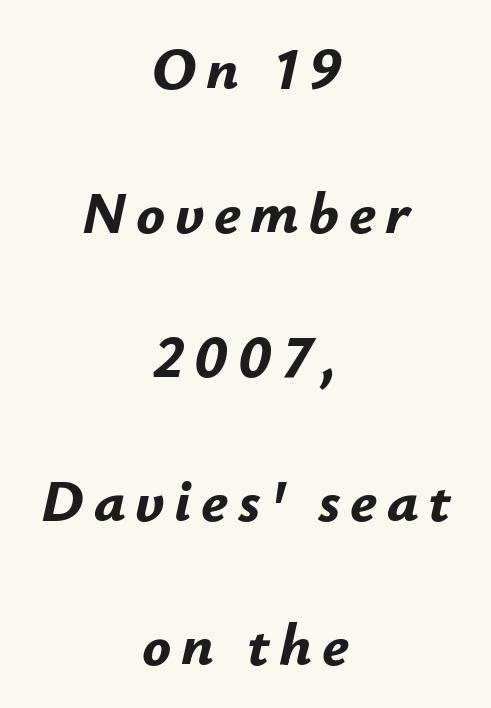
The glyphs are unaccompanied by any horizontal stroke below them. A typesetter would call this proportional, since set widths differ per character. These lines carry a lot of weight — the face is fully bold. If you folded the block vertically in half, each line would mirror itself in length. The space between consecutive lines is lavish.
